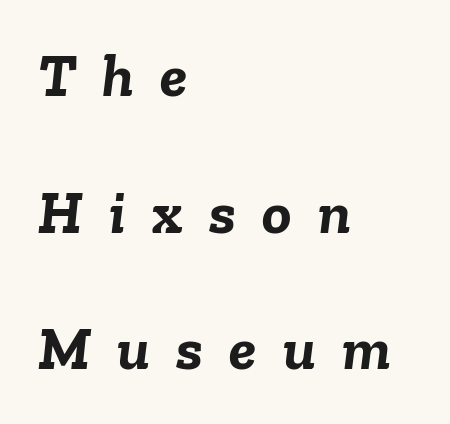
Q: Is the text bold? A: Yes.
Q: Is the text italic (slanted)? A: Yes, it leans right by about 6 degrees.
Q: Is the text underlined? A: No.
Q: How is the paragraph aligned? A: Left-aligned.
Q: Is the spacing between letters normal or unusually wide? A: Unusually wide.
Q: Is the spacing between lines tight, normal or loose? A: Loose.
Q: Width (condensed, normal, or wide)? A: Normal.
Q: Stroke contrast? A: Low.
Q: x-height? A: Medium.
Q: Monospaced? A: No.
